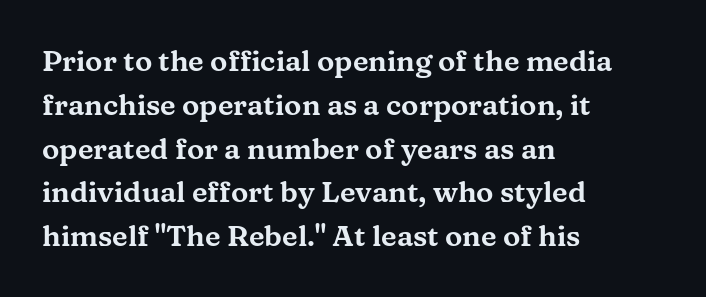
The image shows 29 px wide serif type, upright; set left-aligned, normal line spacing (1.51x), normal letter spacing, not underlined; medium stroke contrast and a medium x-height.
